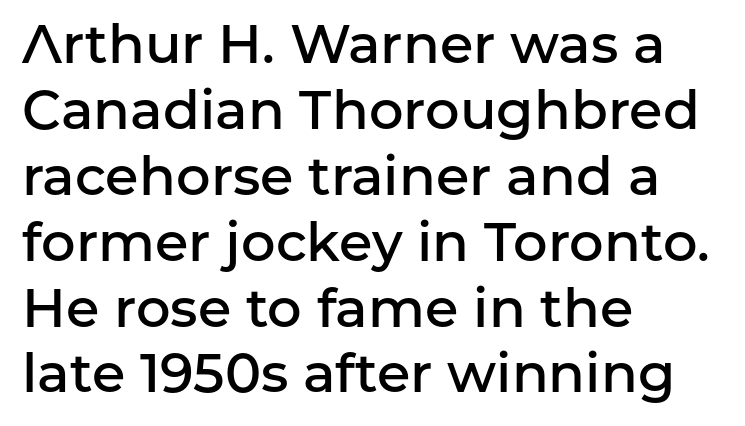
The image shows 54 px semibold sans-serif type, upright; set left-aligned, line spacing 1.22x, normal letter spacing, not underlined; low stroke contrast and a medium x-height.
